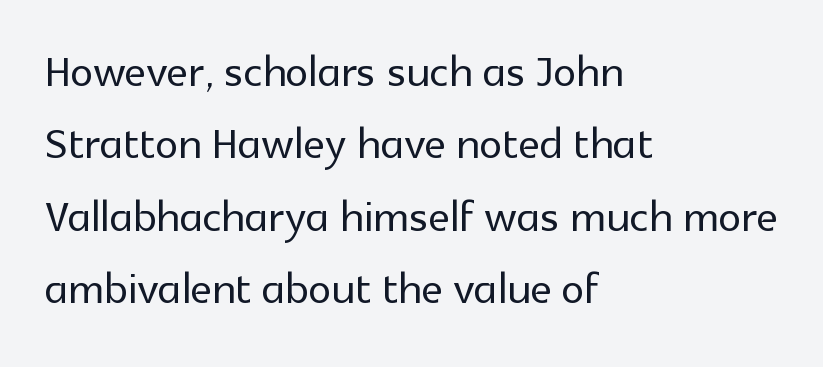
The image shows 58 px sans-serif type, upright; set left-aligned, normal line spacing (1.25x), normal letter spacing, not underlined; a medium x-height.
